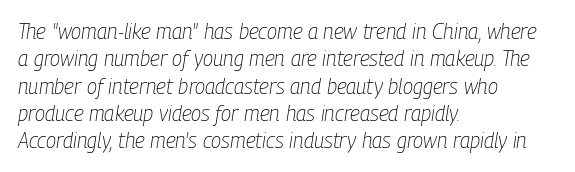
Q: Is the text bold? A: No.
Q: Is the text italic (slanted)? A: Yes, it leans right by about 9 degrees.
Q: Is the text underlined? A: No.
Q: How is the paragraph aligned? A: Left-aligned.
Q: Is the spacing between letters normal or unusually wide? A: Normal.
Q: Is the spacing between lines tight, normal or loose? A: Normal.
